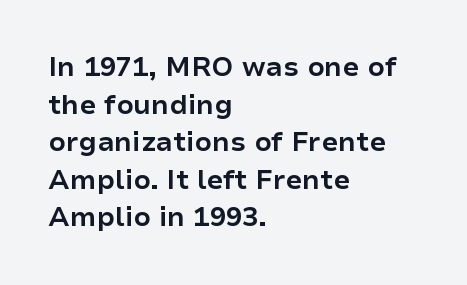
The image shows 27 px bold type, upright; set left-aligned, normal line spacing (1.39x), normal letter spacing, not underlined.
